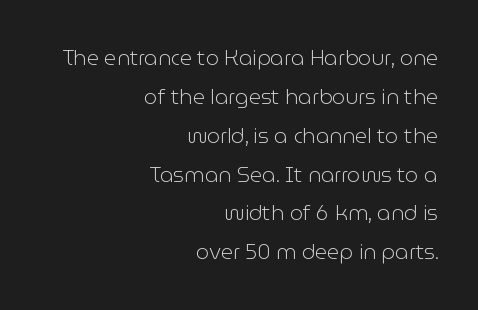
The font is comparable to plain body text, perhaps lighter. This rendering uses right alignment, leaving the left contour irregular. This rendering leaves character spacing at its baseline value. Honestly, there is no underline to notice here at all.
